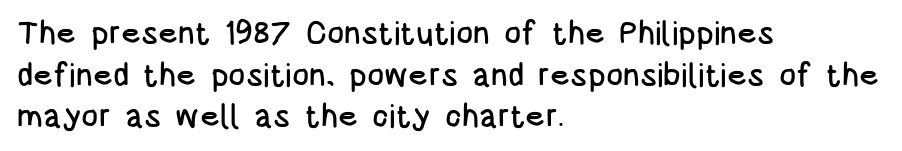
Line beginnings align vertically; line endings do not. You could not count columns in this text — the font is proportionally spaced. Underlining? Definitely not there. This sample keeps an unexceptional amount of space between lines.
